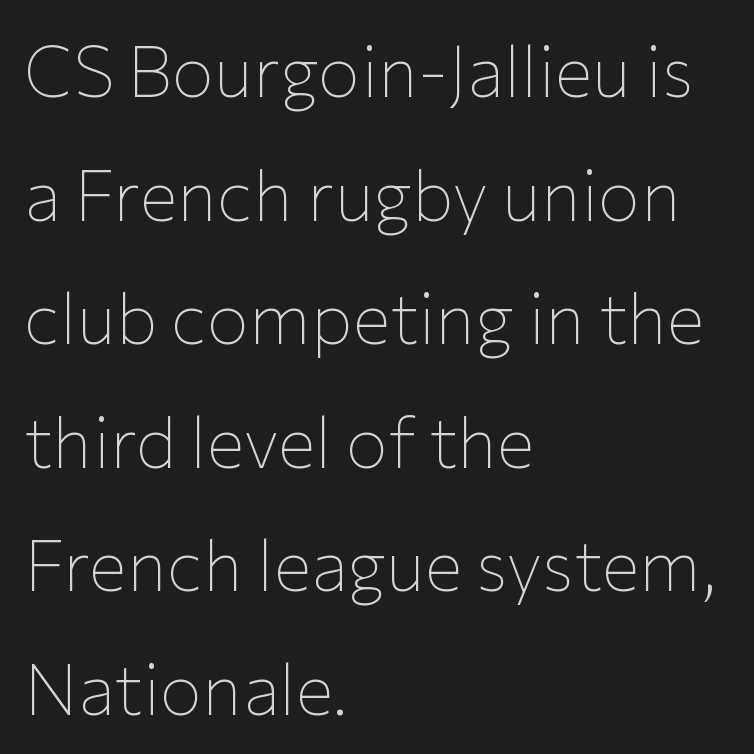
The image shows 71 px thin sans-serif type, upright; set left-aligned, line spacing 1.74x, normal letter spacing, not underlined; low stroke contrast and a medium x-height.
